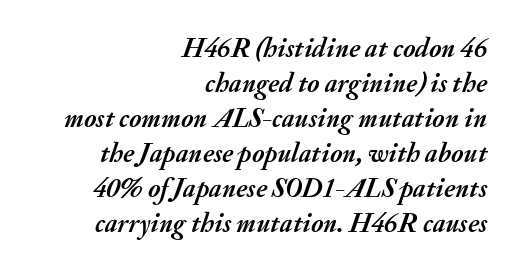
The image shows 27 px bold type, italic (leaning right); set right-aligned, normal line spacing (1.3x), normal letter spacing, not underlined.
